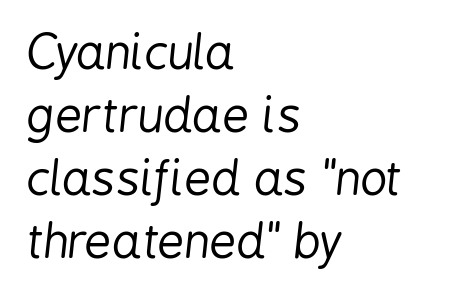
{"italic": "yes", "lean": "right", "slant_degrees": 6, "bold": "no", "weight": "regular", "width": "condensed", "stroke_contrast": "low", "x_height": "medium", "monospaced": "no", "underline": "no", "align": "left", "line_spacing": "normal", "line_spacing_ratio": 1.34, "letter_spacing": "normal", "letter_spacing_em": 0.0, "glyph_px": 47}
